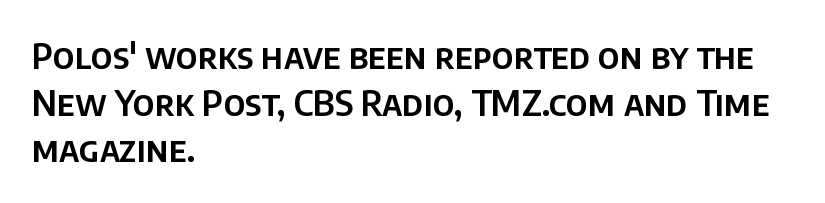
The image shows 35 px sans-serif type, upright; set left-aligned, normal line spacing (1.33x), normal letter spacing, not underlined; low stroke contrast and a large x-height.
